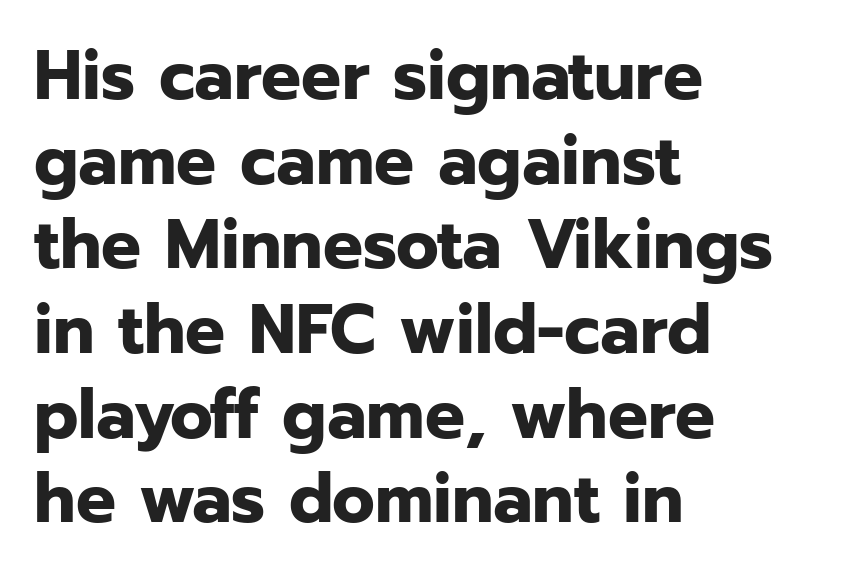
Q: Is the text bold? A: Yes.
Q: Is the text italic (slanted)? A: No, it is upright.
Q: Is the typeface a serif or a sans-serif typeface? A: Sans-serif.
Q: Is the text underlined? A: No.
Q: How is the paragraph aligned? A: Left-aligned.
Q: Is the spacing between letters normal or unusually wide? A: Normal.
Q: Width (condensed, normal, or wide)? A: Normal.
Q: Stroke contrast? A: Low.
Q: x-height? A: Medium.
Q: Monospaced? A: No.
